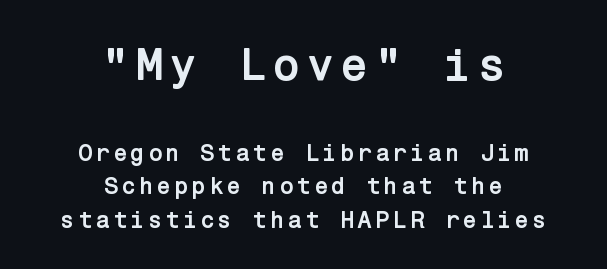
The image shows 47 px semibold sans-serif type, upright; set centered, normal line spacing (1.39x), not underlined; the first (top) block is 1.96x larger; low stroke contrast and a medium x-height.
